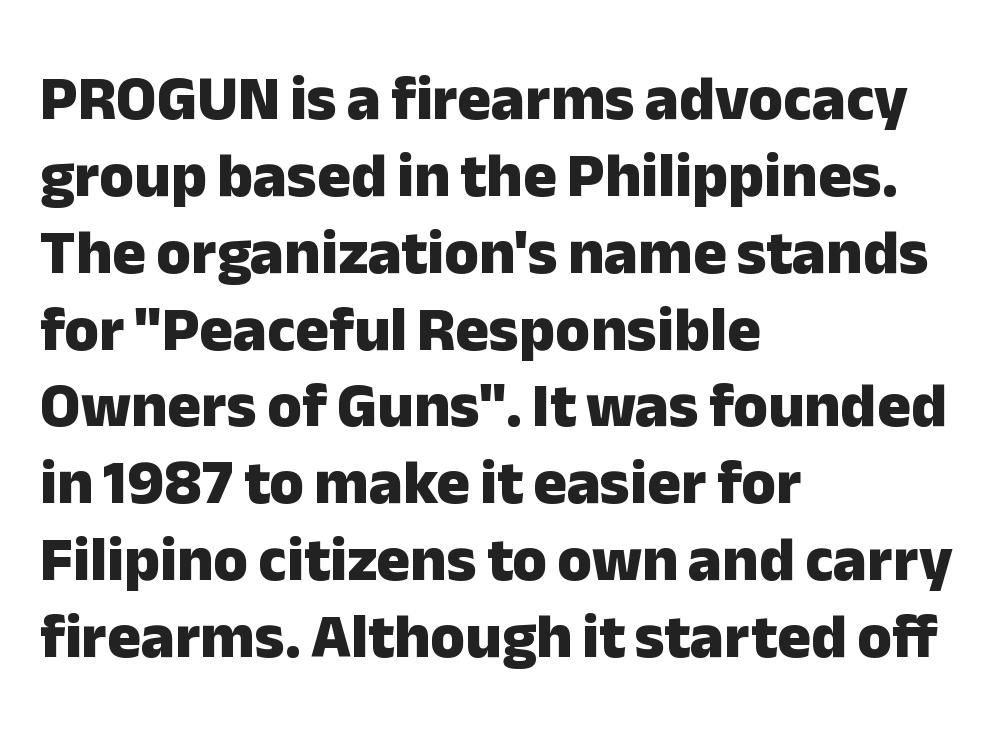
Rendered with straight, roman letterforms. Descenders hang freely into open space. Letterform terminals end flat and unadorned throughout the passage. You could call the tracking neutral — neither tight nor loose. How heavy is the stroke? Heavy — this is a bold.
